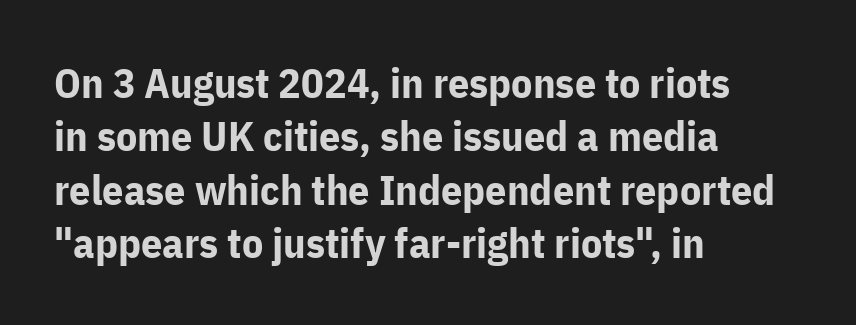
Short note: letters normally spaced. Is this a fixed-width face? No — the glyphs have proportional, varying widths. Interline gaps are of average width in this sample. Does the type have serifs? No, each stem ends abruptly. The letters stand upright; this is a roman face. The sample has been set heavy, in full bold.
